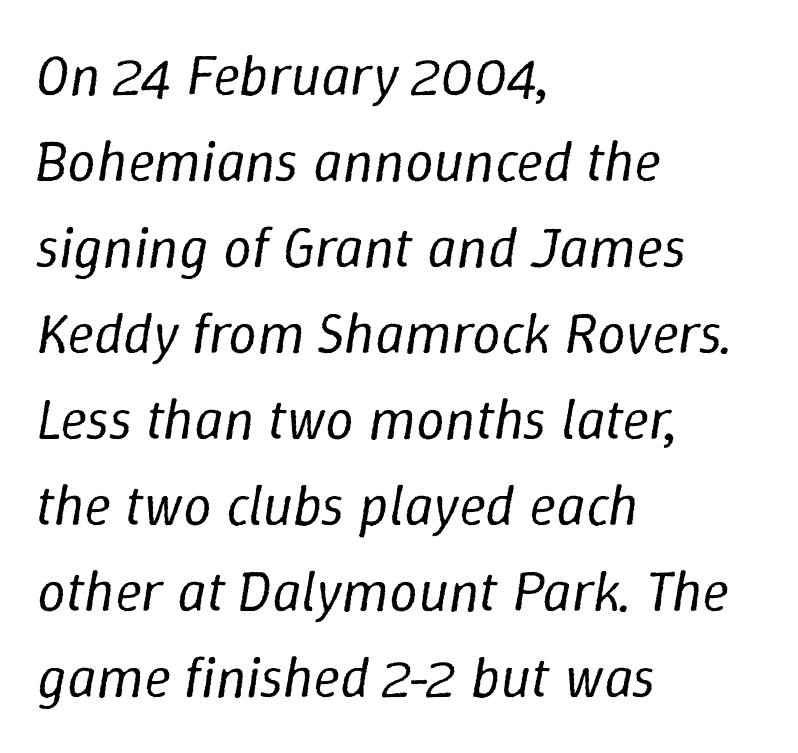
Q: Is the text bold? A: No.
Q: Is the text italic (slanted)? A: Yes, it leans right by about 9 degrees.
Q: Is the text underlined? A: No.
Q: How is the paragraph aligned? A: Left-aligned.
Q: Is the spacing between letters normal or unusually wide? A: Normal.
Q: Is the spacing between lines tight, normal or loose? A: Normal.
Q: Width (condensed, normal, or wide)? A: Normal.
Q: Stroke contrast? A: Low.
Q: x-height? A: Medium.
Q: Monospaced? A: No.
